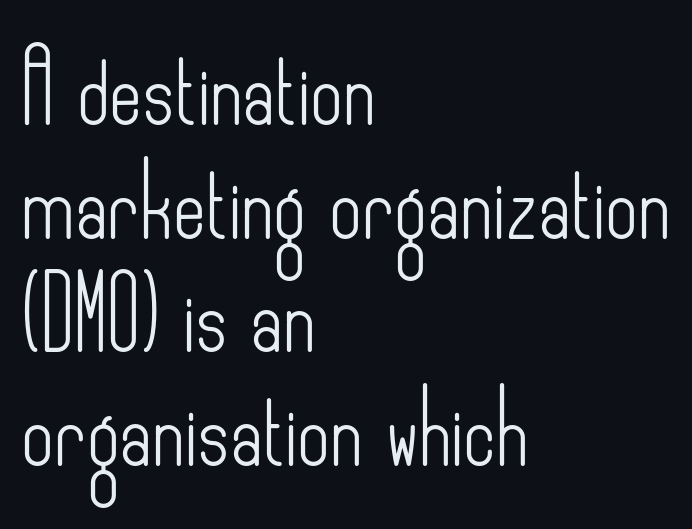
{"serif": "no", "italic": "no", "bold": "no", "weight": "light", "width": "condensed", "stroke_contrast": "low", "x_height": "small", "monospaced": "no", "underline": "no", "align": "left", "line_spacing": "normal", "line_spacing_ratio": 1.6, "letter_spacing": "normal", "letter_spacing_em": 0.0, "glyph_px": 71}
